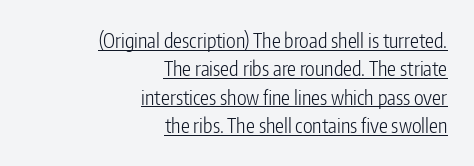
{"italic": "no", "bold": "no", "underline": "yes", "align": "right", "line_spacing": "normal", "line_spacing_ratio": 1.42, "letter_spacing": "normal", "letter_spacing_em": 0.0, "glyph_px": 20}
